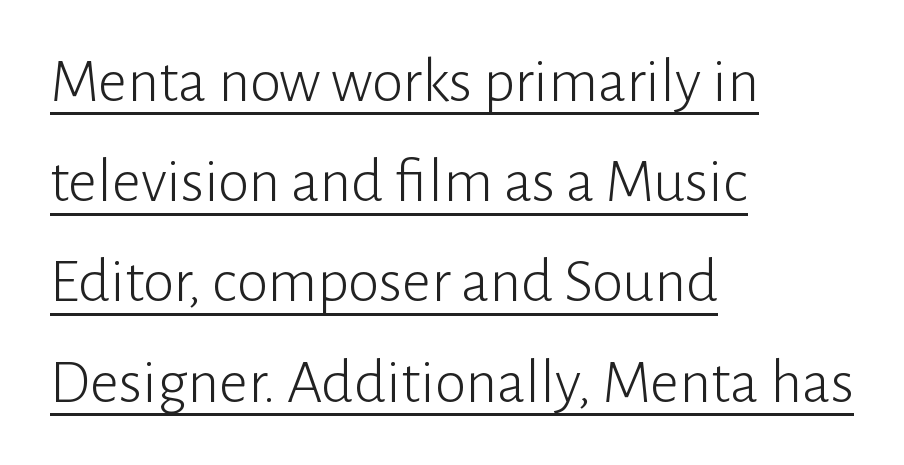
Vertical strokes here are truly vertical. Notice how the passage keeps a crisp vertical edge on the left only. Students, observe: this is what conventionally led text looks like. Compared with a typical body face, this is equally light or lighter still. The letters carry no serifs — their stems end cleanly without finishing strokes.
